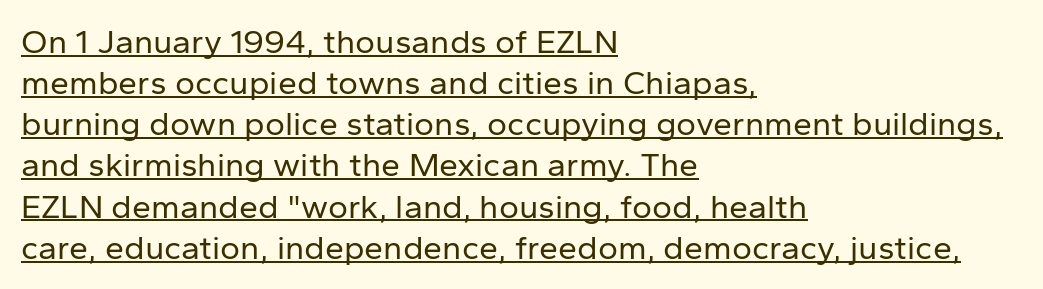
Q: Is the text bold? A: No.
Q: Is the text italic (slanted)? A: No, it is upright.
Q: Is the typeface a serif or a sans-serif typeface? A: Sans-serif.
Q: Is the text underlined? A: Yes.
Q: How is the paragraph aligned? A: Left-aligned.
Q: Is the spacing between letters normal or unusually wide? A: Normal.
Q: Width (condensed, normal, or wide)? A: Normal.
Q: Stroke contrast? A: Low.
Q: x-height? A: Medium.
Q: Monospaced? A: No.
